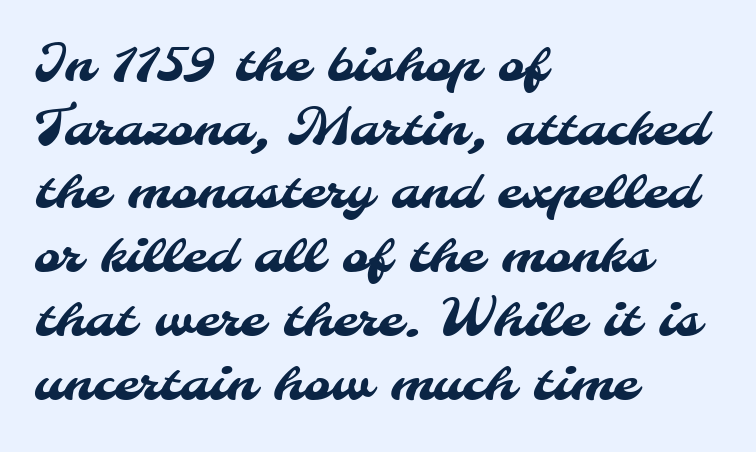
The image shows 51 px sans-serif type; set left-aligned, normal line spacing (1.25x), normal letter spacing, not underlined; medium stroke contrast and a small x-height.
